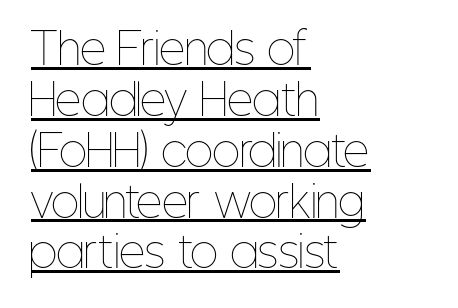
The image shows 41 px thin, condensed type, upright; set left-aligned, line spacing 1.24x, normal letter spacing, underlined; low stroke contrast and a medium x-height.
